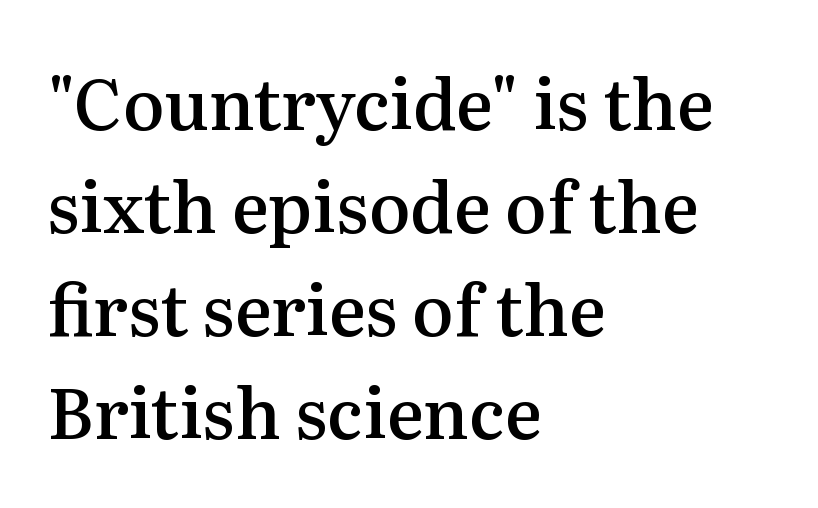
The image shows 70 px semibold serif type, upright; set left-aligned, normal line spacing (1.47x), normal letter spacing, not underlined; medium stroke contrast and a medium x-height.
